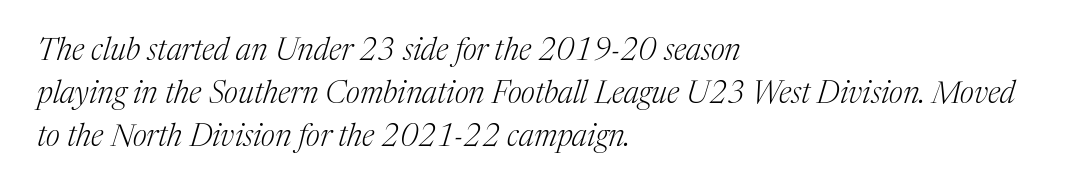
Q: Is the text bold? A: No.
Q: Is the text italic (slanted)? A: Yes, it leans right by about 17 degrees.
Q: Is the typeface a serif or a sans-serif typeface? A: Serif.
Q: Is the text underlined? A: No.
Q: How is the paragraph aligned? A: Left-aligned.
Q: Is the spacing between letters normal or unusually wide? A: Normal.
Q: Is the spacing between lines tight, normal or loose? A: Normal.
Q: Width (condensed, normal, or wide)? A: Normal.
Q: Stroke contrast? A: Medium.
Q: x-height? A: Medium.
Q: Monospaced? A: No.
